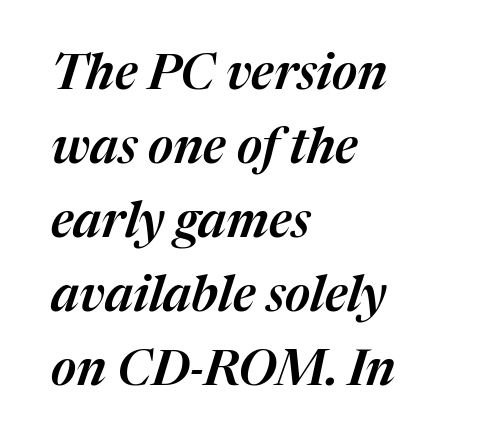
The image shows 49 px text type, italic (leaning right); set left-aligned, normal line spacing (1.51x), normal letter spacing, not underlined; medium stroke contrast and a medium x-height.
